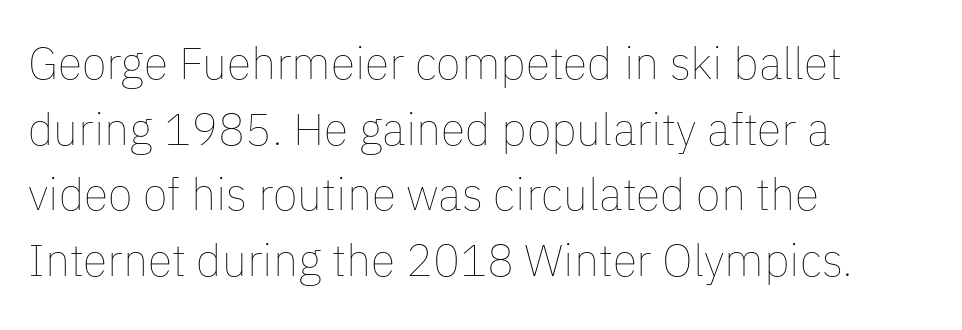
The image shows 45 px thin type, upright; set left-aligned, normal line spacing (1.46x), normal letter spacing, not underlined; low stroke contrast and a medium x-height.
